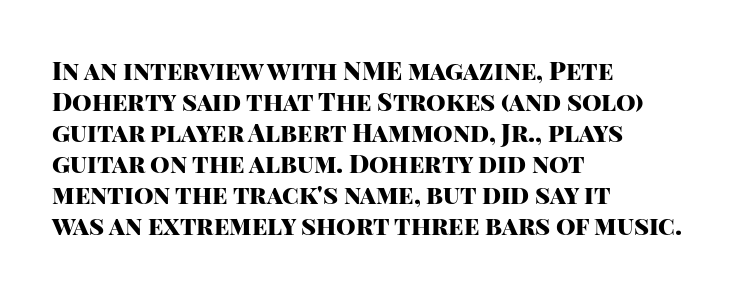
The image shows 25 px bold type, upright; set left-aligned, line spacing 1.24x, normal letter spacing, not underlined.
